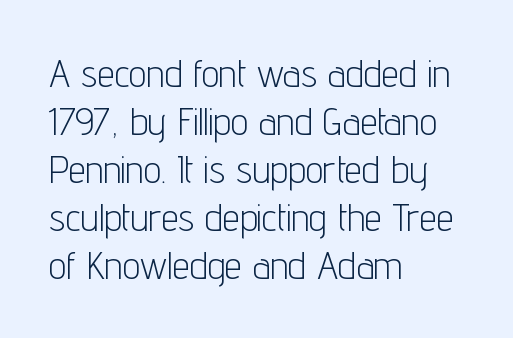
The image shows 39 px light, condensed sans-serif type, upright; set left-aligned, line spacing 1.23x, normal letter spacing, not underlined; low stroke contrast and a medium x-height.
